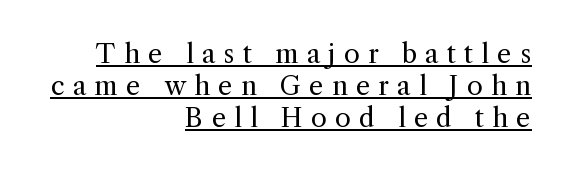
The image shows 26 px text type, upright; set right-aligned, line spacing 1.23x, unusually wide letter spacing (+0.31 em), underlined.
